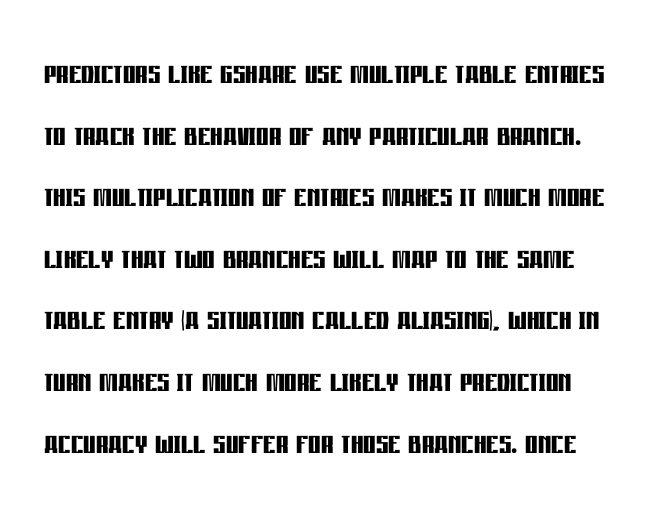
What's the leading like? Ordinary, nothing unusual. A typesetter would call this proportional, since set widths differ per character. The typeface chosen for these lines omits serifs. Rendered with straight, roman letterforms. Look at the tracking — it's just the regular setting, nothing added. Look at the stroke-to-counter ratio: heavy, a bold.
